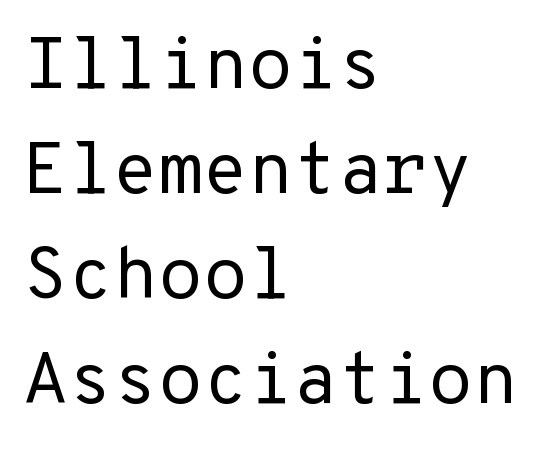
Style check: upright. The zone under the glyphs is completely vacant. The rag falls on the right side of this text block. Weight: regular or lighter. This is sans-serif lettering, the kind often seen on screens and signage. How would I describe the line gaps? Plain and ordinary.
